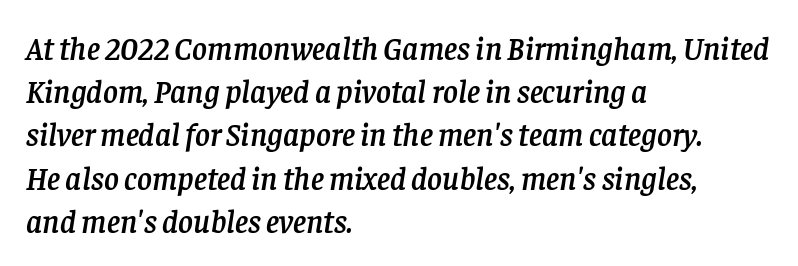
The image shows 32 px serif type, italic (leaning right); set left-aligned, normal line spacing (1.35x), normal letter spacing, not underlined; low stroke contrast and a large x-height.
